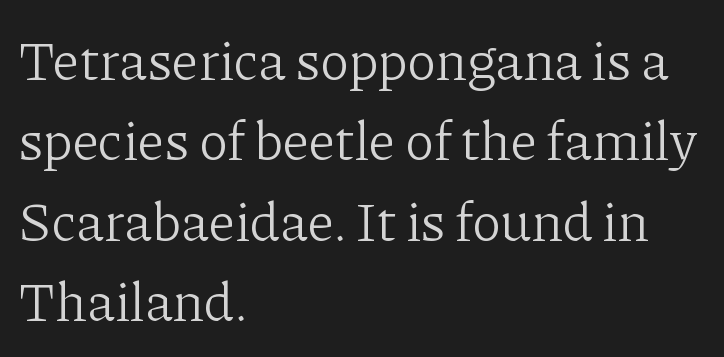
The image shows 55 px light serif type, upright; set left-aligned, normal line spacing (1.46x), normal letter spacing, not underlined; low stroke contrast and a medium x-height.
